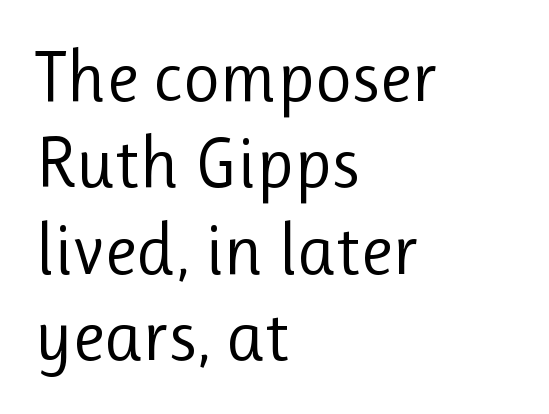
The designer went with a sans here, leaving each stem footless. Every character sits straight up, as roman type does. Lines of text with bare space underneath. Notice how the passage keeps a crisp vertical edge on the left only. The passage shown has conventional tracking throughout.
